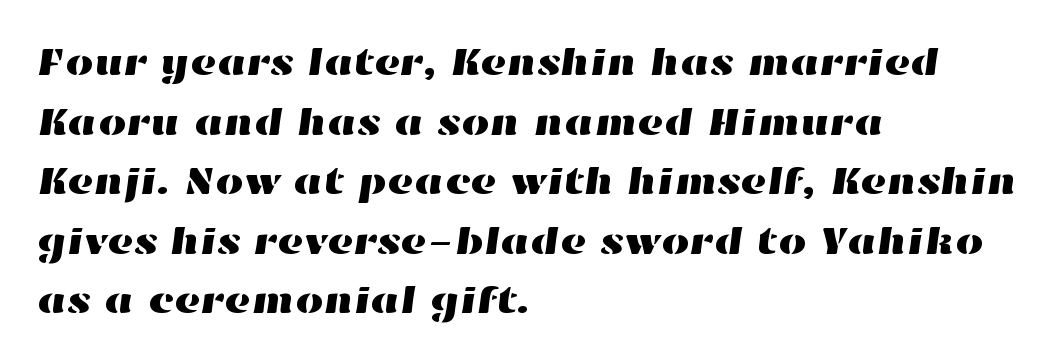
The image shows 40 px wide type; set left-aligned, normal line spacing (1.49x), normal letter spacing, not underlined; high stroke contrast and a medium x-height.
